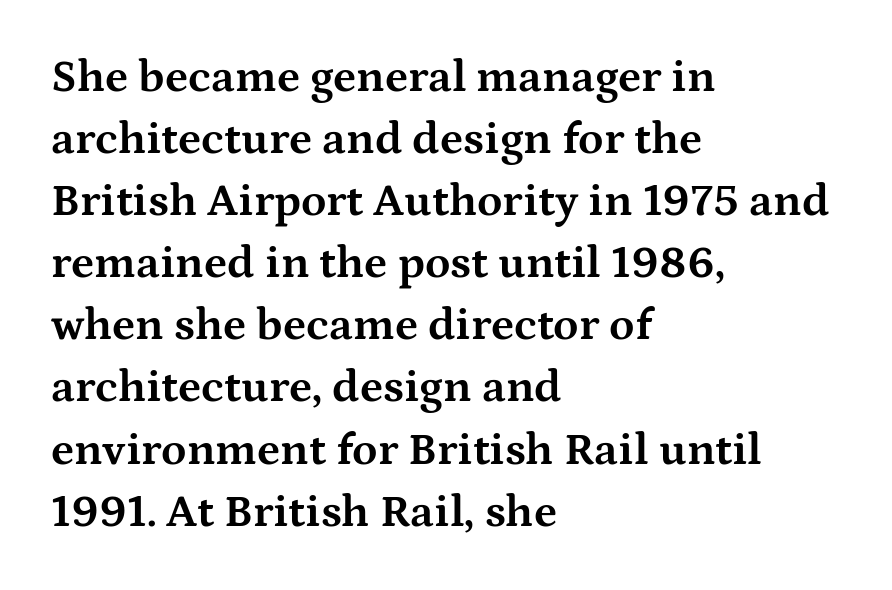
The image shows 46 px bold, wide serif type, upright; set left-aligned, normal line spacing (1.35x), normal letter spacing, not underlined; medium stroke contrast and a medium x-height.
